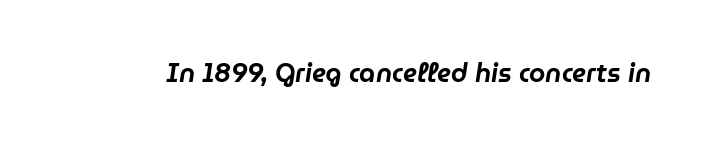
The image shows 26 px text type, italic (leaning right); set normal letter spacing, not underlined.
